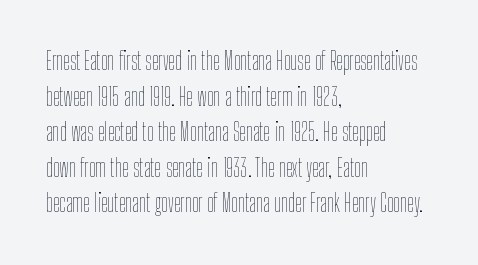
The image shows 24 px text type, upright; set left-aligned, normal line spacing (1.48x), normal letter spacing, not underlined.
